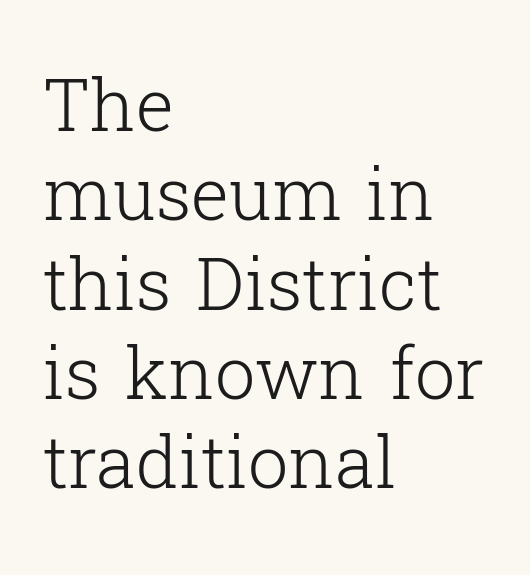
Q: Is the text bold? A: No.
Q: Is the text italic (slanted)? A: No, it is upright.
Q: Is the typeface a serif or a sans-serif typeface? A: Serif.
Q: Is the text underlined? A: No.
Q: How is the paragraph aligned? A: Left-aligned.
Q: Is the spacing between letters normal or unusually wide? A: Normal.
Q: Width (condensed, normal, or wide)? A: Normal.
Q: Stroke contrast? A: Low.
Q: x-height? A: Medium.
Q: Monospaced? A: No.
